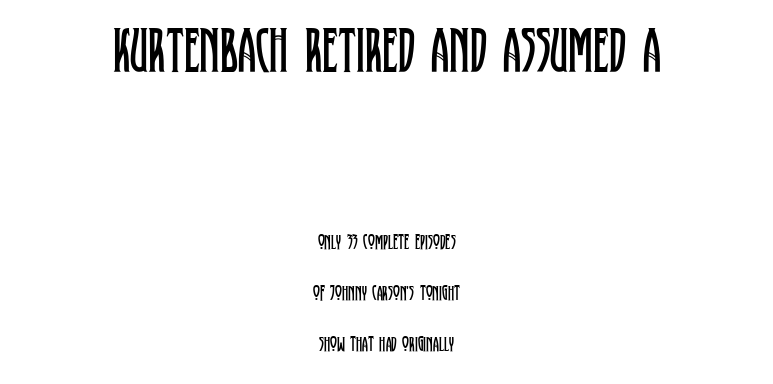
Q: Is the text bold? A: No.
Q: Is the text italic (slanted)? A: No, it is upright.
Q: Is the typeface a serif or a sans-serif typeface? A: Serif.
Q: Is the text underlined? A: No.
Q: How is the paragraph aligned? A: Centered.
Q: Is the spacing between letters normal or unusually wide? A: Normal.
Q: Is the spacing between lines tight, normal or loose? A: Loose.
Q: Which block of text is set in a larger size, the first (top) or the second (bottom)? A: The first (top) one.
Q: Width (condensed, normal, or wide)? A: Condensed.
Q: Stroke contrast? A: Low.
Q: x-height? A: Large.
Q: Monospaced? A: No.
